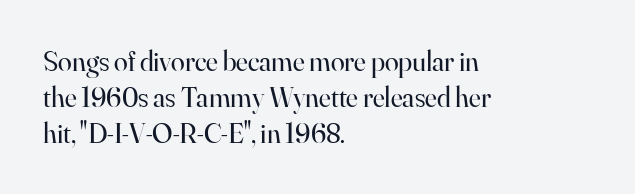
Q: Is the text bold? A: No.
Q: Is the text italic (slanted)? A: No, it is upright.
Q: Is the typeface a serif or a sans-serif typeface? A: Serif.
Q: Is the text underlined? A: No.
Q: How is the paragraph aligned? A: Left-aligned.
Q: Is the spacing between letters normal or unusually wide? A: Normal.
Q: Is the spacing between lines tight, normal or loose? A: Normal.
Q: Width (condensed, normal, or wide)? A: Normal.
Q: Stroke contrast? A: High.
Q: x-height? A: Small.
Q: Monospaced? A: No.
